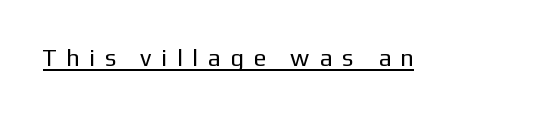
Q: Is the text bold? A: No.
Q: Is the text italic (slanted)? A: No, it is upright.
Q: Is the text underlined? A: Yes.
Q: Is the spacing between letters normal or unusually wide? A: Unusually wide.
